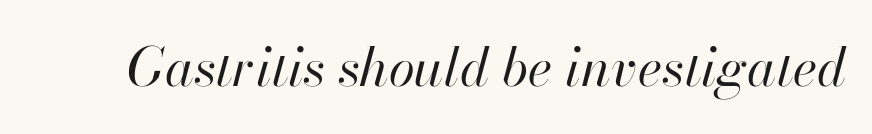
The image shows 53 px regular-weight type, italic (leaning right); set normal letter spacing, not underlined; high stroke contrast and a small x-height.
